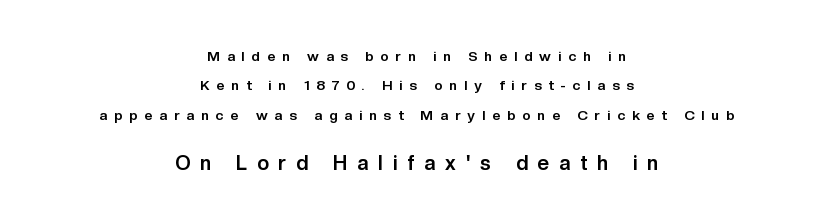
The image shows 20 px bold type, upright; set centered, loose line spacing (2.09x), unusually wide letter spacing (+0.5 em), not underlined; the second (bottom) block is 1.43x larger.
